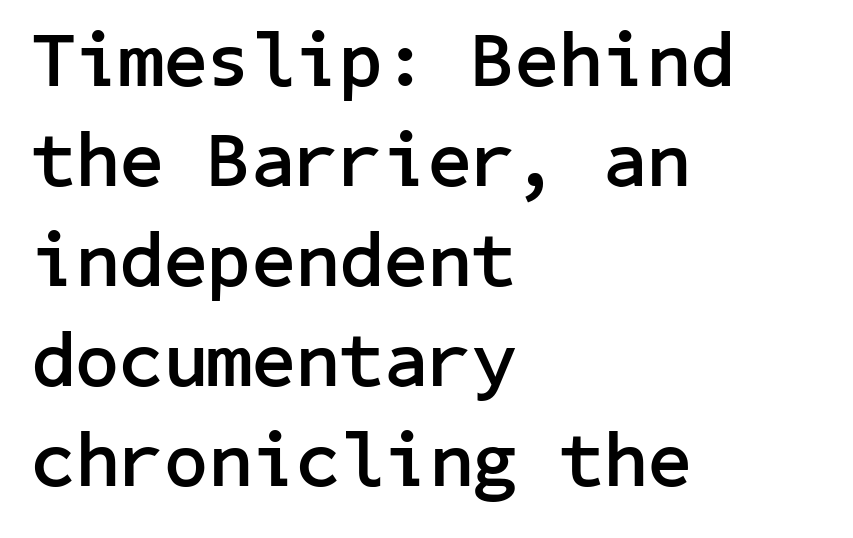
{"serif": "no", "italic": "no", "bold": "yes", "weight": "semibold", "width": "normal", "stroke_contrast": "low", "x_height": "medium", "underline": "no", "align": "left", "line_spacing": "normal", "line_spacing_ratio": 1.3, "letter_spacing": "normal", "letter_spacing_em": 0.0, "glyph_px": 77}
